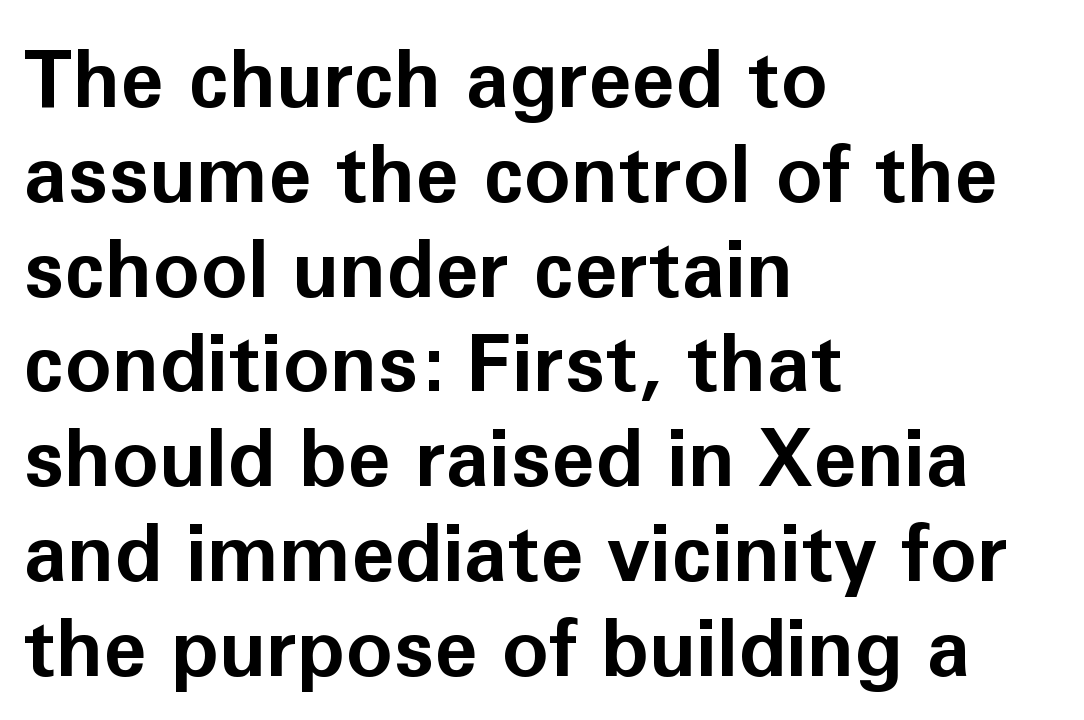
{"serif": "no", "italic": "no", "bold": "yes", "weight": "bold", "width": "normal", "stroke_contrast": "low", "x_height": "medium", "monospaced": "no", "underline": "no", "align": "left", "line_spacing_ratio": 1.2, "letter_spacing": "normal", "letter_spacing_em": 0.0, "glyph_px": 79}
